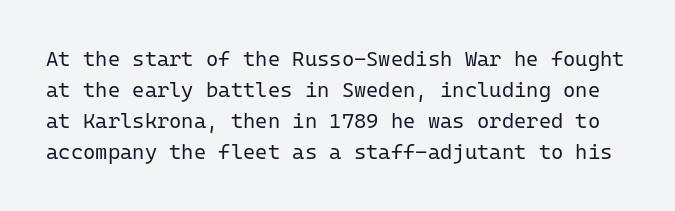
The image shows 21 px text type, upright; set normal line spacing (1.48x), normal letter spacing, not underlined.
